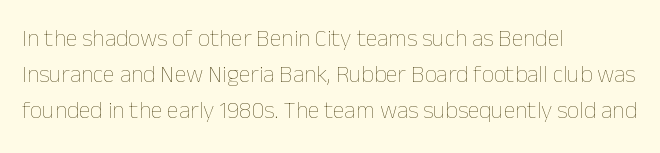
There is no visible air inserted between adjacent glyphs. The rendering anchors every line to the left-hand side. Counters stay open thanks to moderate or lighter strokes. Is there much room between lines? A standard amount, neither cramped nor airy. Type without underlining.
